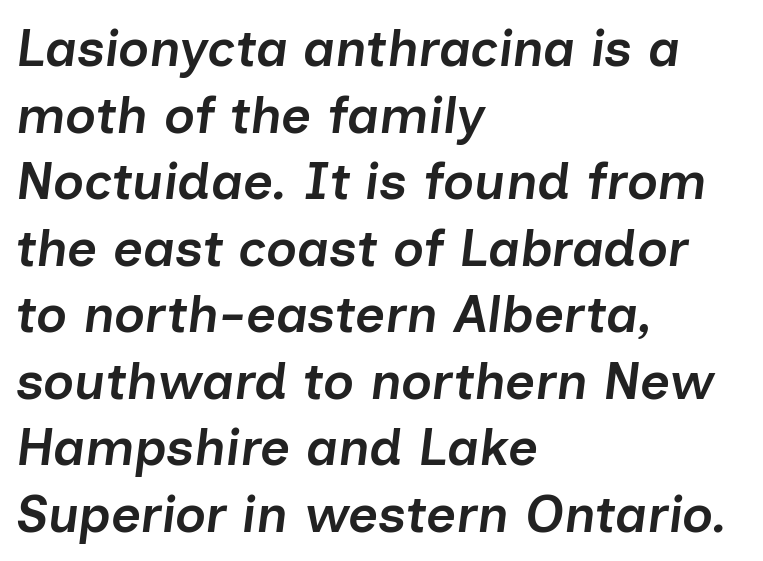
The image shows 52 px semibold type, italic (leaning right); set left-aligned, normal line spacing (1.28x), normal letter spacing, not underlined; low stroke contrast and a medium x-height.
